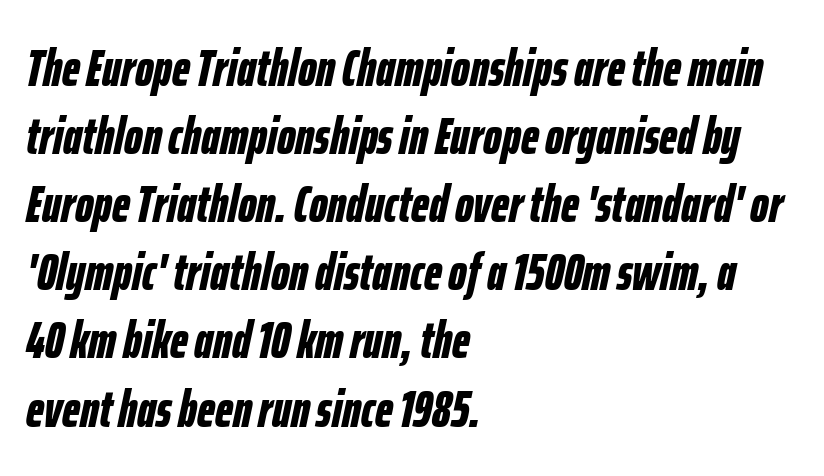
The image shows 52 px bold, condensed type, italic (leaning right); set left-aligned, normal line spacing (1.31x), normal letter spacing, not underlined; low stroke contrast and a medium x-height.
